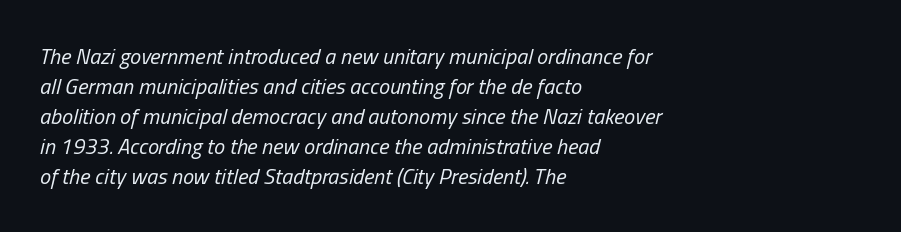
Q: Is the text bold? A: No.
Q: Is the text italic (slanted)? A: Yes, it leans right by about 13 degrees.
Q: Is the text underlined? A: No.
Q: How is the paragraph aligned? A: Left-aligned.
Q: Is the spacing between letters normal or unusually wide? A: Normal.
Q: Is the spacing between lines tight, normal or loose? A: Normal.
